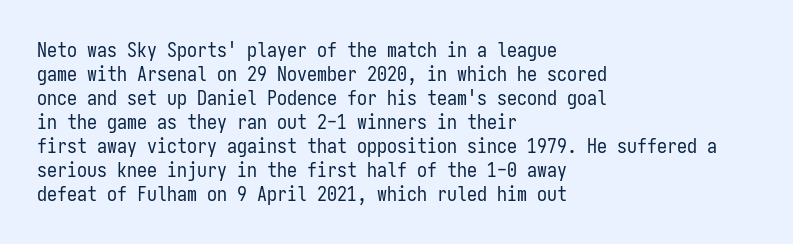
Q: Is the text bold? A: No.
Q: Is the text italic (slanted)? A: No, it is upright.
Q: Is the text underlined? A: No.
Q: How is the paragraph aligned? A: Left-aligned.
Q: Is the spacing between letters normal or unusually wide? A: Normal.
